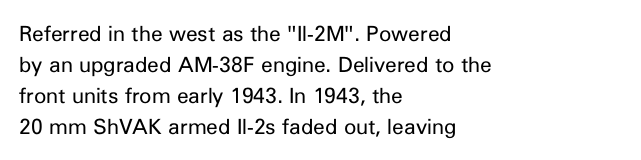
{"italic": "no", "bold": "no", "underline": "no", "align": "left", "line_spacing": "normal", "line_spacing_ratio": 1.48, "letter_spacing": "normal", "letter_spacing_em": 0.0, "glyph_px": 21}
